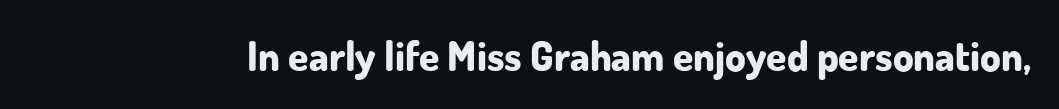
Q: Is the text bold? A: Yes.
Q: Is the text italic (slanted)? A: No, it is upright.
Q: Is the typeface a serif or a sans-serif typeface? A: Sans-serif.
Q: Is the text underlined? A: No.
Q: Is the spacing between letters normal or unusually wide? A: Normal.
Q: Width (condensed, normal, or wide)? A: Normal.
Q: Stroke contrast? A: Low.
Q: x-height? A: Small.
Q: Monospaced? A: No.
